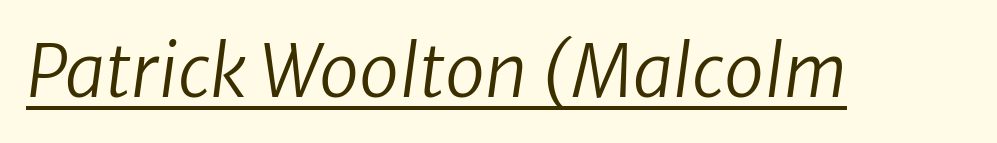
{"italic": "yes", "lean": "right", "slant_degrees": 8, "bold": "no", "weight": "regular", "width": "normal", "stroke_contrast": "low", "x_height": "medium", "monospaced": "no", "underline": "yes", "letter_spacing": "normal", "letter_spacing_em": 0.0, "glyph_px": 72}
